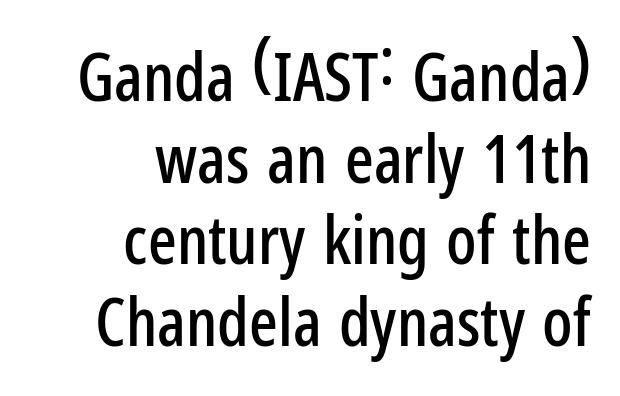
{"serif": "no", "italic": "no", "width": "condensed", "stroke_contrast": "low", "x_height": "medium", "monospaced": "no", "underline": "no", "align": "right", "line_spacing_ratio": 1.22, "letter_spacing": "normal", "letter_spacing_em": 0.0, "glyph_px": 67}
